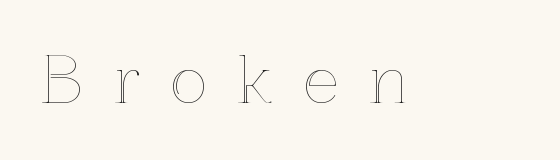
The image shows 62 px text type, upright; set unusually wide letter spacing (+0.5 em), not underlined; a medium x-height.
